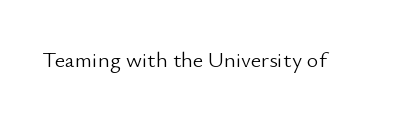
The image shows 22 px text type, upright; set normal letter spacing, not underlined.
